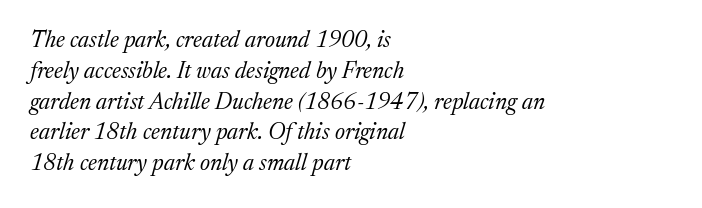
{"italic": "yes", "lean": "right", "slant_degrees": 17, "bold": "no", "underline": "no", "align": "left", "line_spacing": "normal", "line_spacing_ratio": 1.34, "letter_spacing": "normal", "letter_spacing_em": 0.0, "glyph_px": 23}
